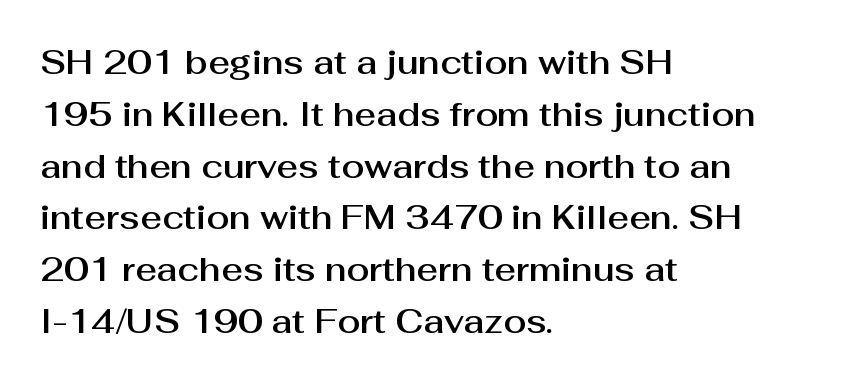
The image shows 33 px sans-serif type, upright; set left-aligned, normal line spacing (1.57x), normal letter spacing, not underlined; medium stroke contrast and a medium x-height.
